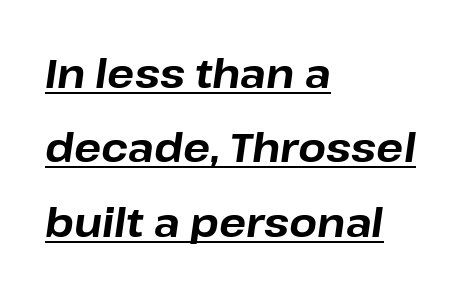
Casual observation: everything's shoved over to the left. In terms of letterspacing, this is plain default setting. Check the space under the baseline: a stroke is drawn there. This sample has the flowing, uneven cadence of proportional lettering. Observe the lean: these are italic letterforms. Summary of weight: heavy, a full bold.
